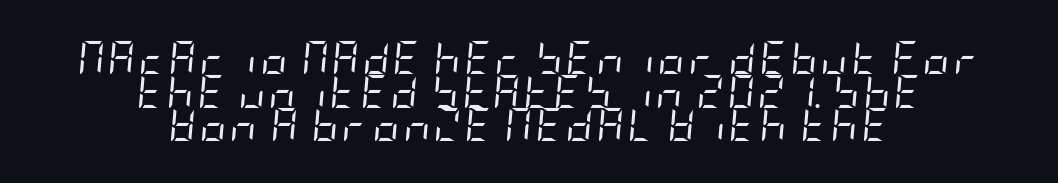
{"italic": "yes", "lean": "right", "slant_degrees": 5, "bold": "no", "weight": "regular", "width": "condensed", "stroke_contrast": "low", "x_height": "large", "underline": "no", "align": "center", "line_spacing": "tight", "line_spacing_ratio": 1.02, "glyph_px": 33}
